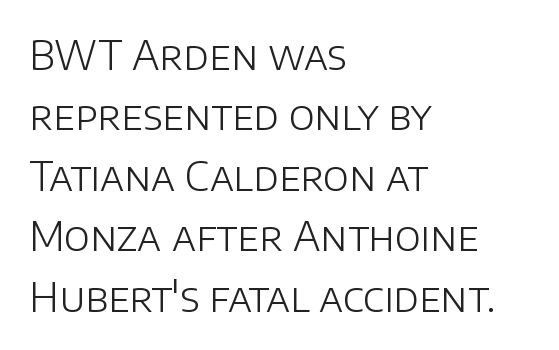
{"serif": "no", "italic": "no", "bold": "no", "weight": "light", "width": "normal", "stroke_contrast": "low", "x_height": "large", "monospaced": "no", "underline": "no", "align": "left", "line_spacing": "normal", "line_spacing_ratio": 1.55, "letter_spacing": "normal", "letter_spacing_em": 0.0, "glyph_px": 39}
